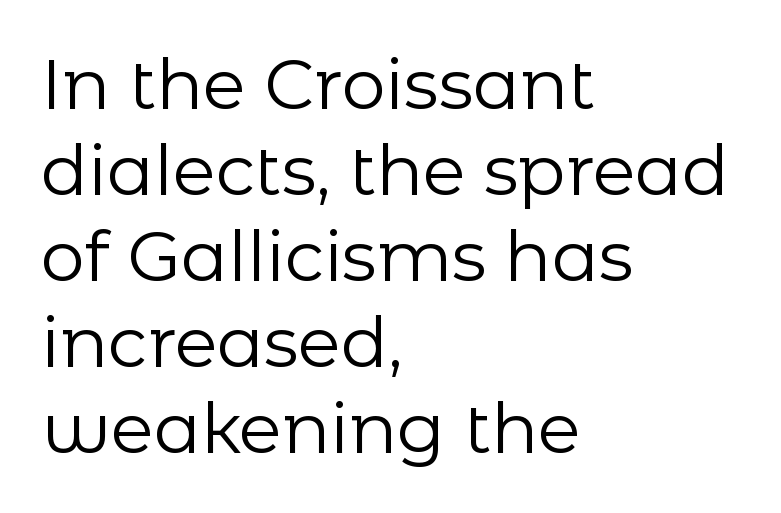
The image shows 70 px regular-weight sans-serif type, upright; set left-aligned, line spacing 1.23x, normal letter spacing, not underlined; low stroke contrast and a medium x-height.
